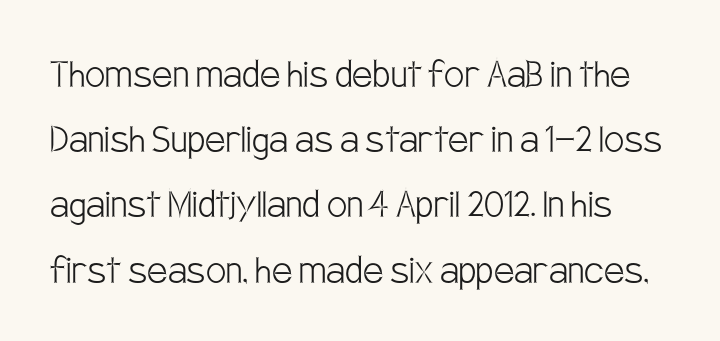
Do the letters lean? They stand straight. The space beneath each line is pristine and unruled. How are the letters spaced? Ordinarily, with no added tracking. These lines are rendered in a variable-pitch font.
